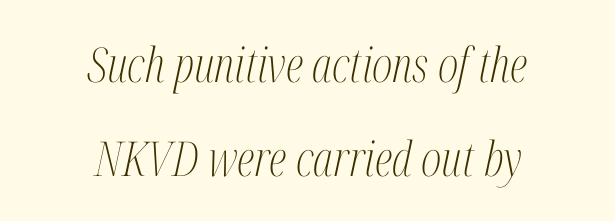
Q: Is the text bold? A: No.
Q: Is the text italic (slanted)? A: Yes, it leans right by about 12 degrees.
Q: Is the typeface a serif or a sans-serif typeface? A: Serif.
Q: Is the text underlined? A: No.
Q: How is the paragraph aligned? A: Centered.
Q: Is the spacing between letters normal or unusually wide? A: Normal.
Q: Is the spacing between lines tight, normal or loose? A: Loose.
Q: Width (condensed, normal, or wide)? A: Condensed.
Q: Stroke contrast? A: Medium.
Q: x-height? A: Medium.
Q: Monospaced? A: No.
